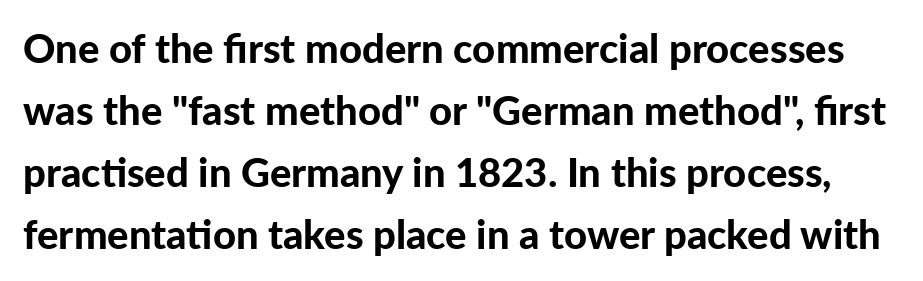
The image shows 40 px bold sans-serif type, upright; set normal line spacing (1.55x), normal letter spacing, not underlined; low stroke contrast and a medium x-height.
